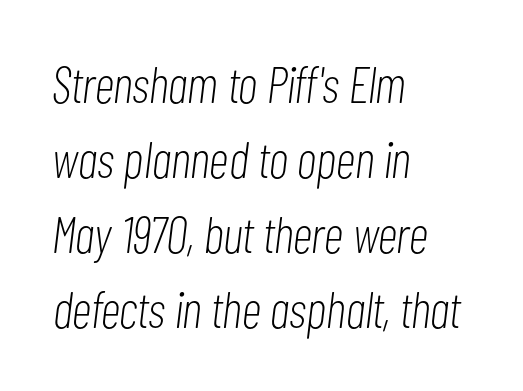
The image shows 51 px light, condensed type, italic (leaning right); set left-aligned, normal line spacing (1.47x), normal letter spacing, not underlined; low stroke contrast and a medium x-height.
